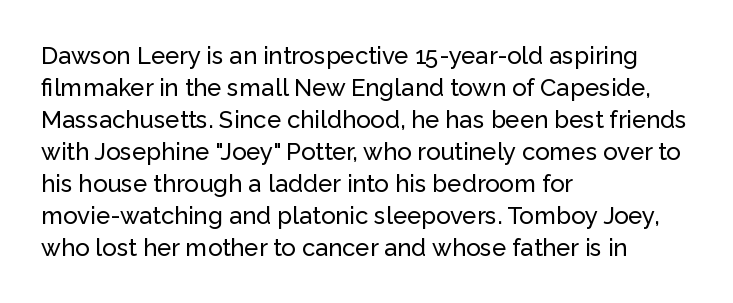
{"italic": "no", "underline": "no", "align": "left", "line_spacing": "normal", "line_spacing_ratio": 1.33, "letter_spacing": "normal", "letter_spacing_em": 0.0, "glyph_px": 24}
